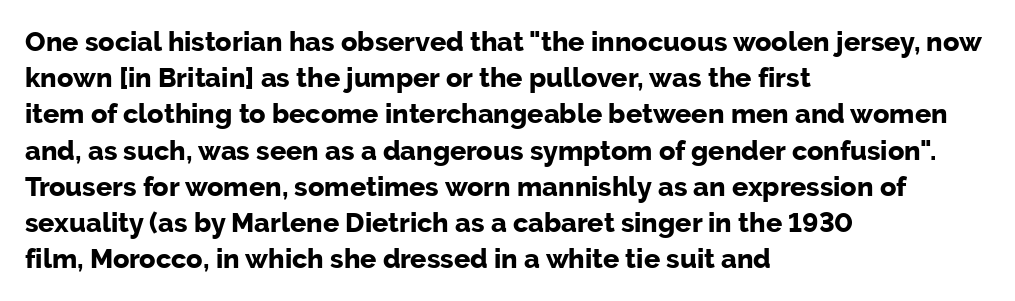
Q: Is the text bold? A: Yes.
Q: Is the text italic (slanted)? A: No, it is upright.
Q: Is the text underlined? A: No.
Q: How is the paragraph aligned? A: Left-aligned.
Q: Is the spacing between letters normal or unusually wide? A: Normal.
Q: Is the spacing between lines tight, normal or loose? A: Normal.
